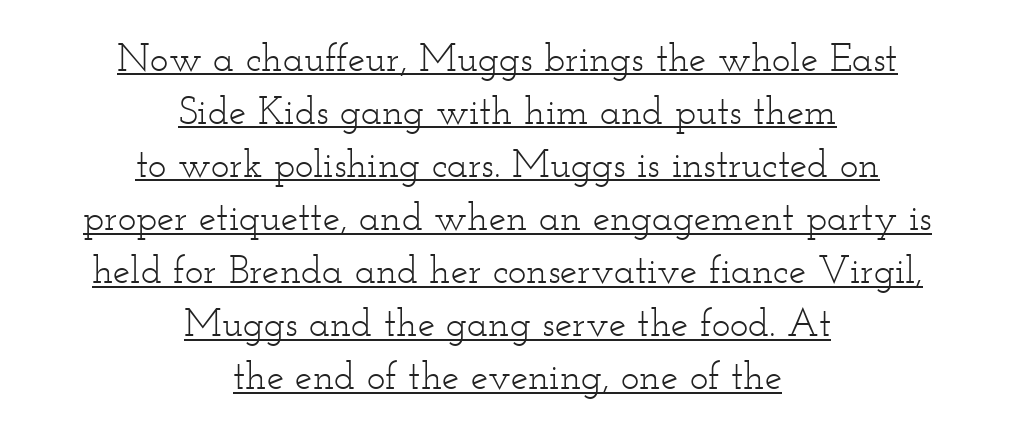
{"serif": "yes", "italic": "no", "bold": "no", "weight": "light", "width": "wide", "stroke_contrast": "low", "x_height": "small", "monospaced": "no", "underline": "yes", "align": "center", "line_spacing": "normal", "line_spacing_ratio": 1.36, "letter_spacing": "normal", "letter_spacing_em": 0.0, "glyph_px": 39}
